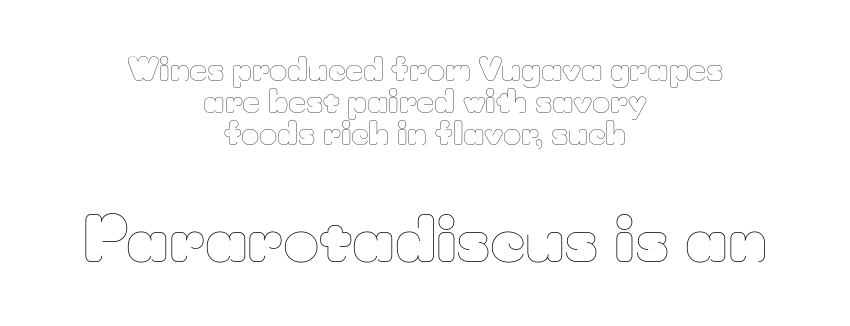
{"italic": "no", "bold": "no", "weight": "thin", "width": "normal", "stroke_contrast": "low", "x_height": "small", "monospaced": "no", "underline": "no", "align": "center", "line_spacing": "tight", "line_spacing_ratio": 1.03, "letter_spacing": "normal", "letter_spacing_em": 0.0, "larger_block": "second", "size_ratio": 2.0, "glyph_px": 62}
